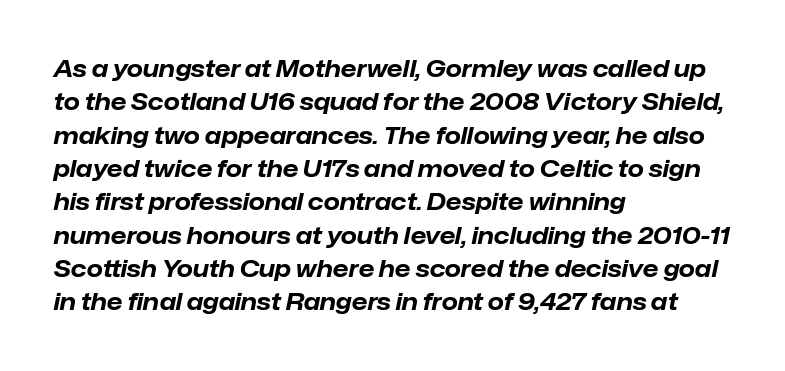
The image shows 23 px bold type, italic (leaning right); set left-aligned, normal line spacing (1.45x), normal letter spacing, not underlined.
